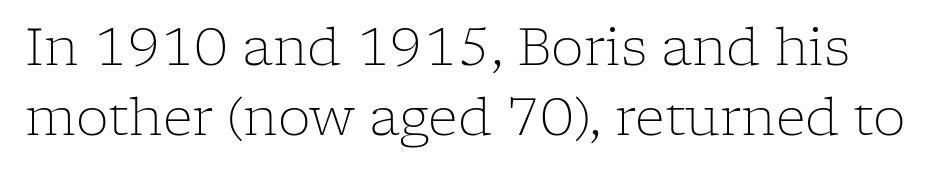
The rendering keeps characters at their native spacing. These lines were composed using upright roman letters. Each stroke keeps to a modest, everyday thickness or less. This is serif lettering, the kind often seen in printed books. Clear beneath every line of the passage.
